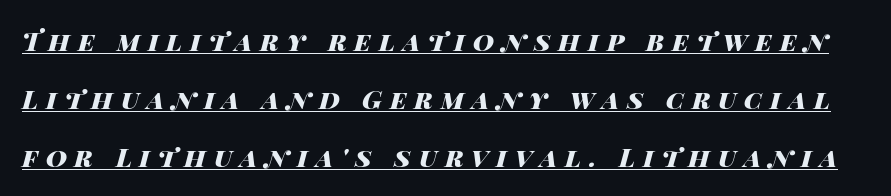
Looks like someone drew a line under every word here. What weight is shown? A full bold with thick strokes. Honestly, the rows look like they've been pulled way apart. The whole block is typeset with a tilt.
